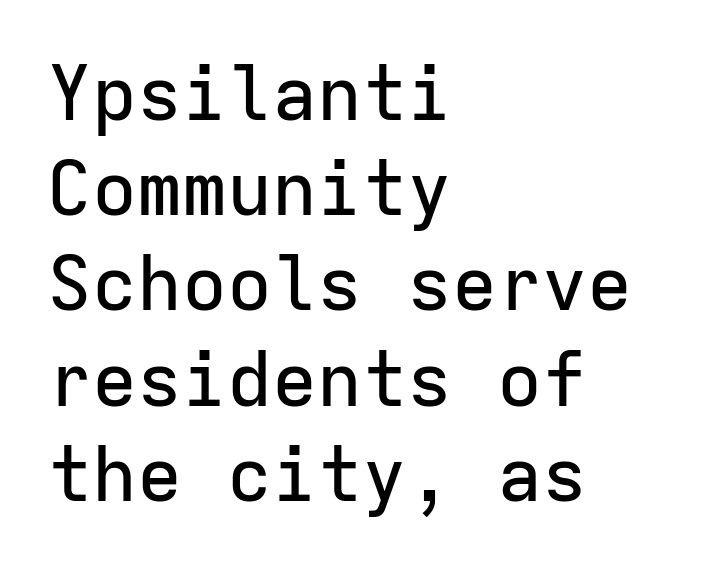
The image shows 75 px sans-serif type, upright, monospaced; set left-aligned, normal line spacing (1.27x), normal letter spacing, not underlined; low stroke contrast and a medium x-height.
